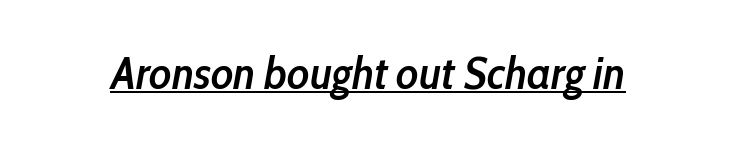
Q: Is the text bold? A: Semi-bold.
Q: Is the text italic (slanted)? A: Yes, it leans right by about 10 degrees.
Q: Is the text underlined? A: Yes.
Q: Is the spacing between letters normal or unusually wide? A: Normal.
Q: Width (condensed, normal, or wide)? A: Condensed.
Q: Stroke contrast? A: Low.
Q: x-height? A: Medium.
Q: Monospaced? A: No.
